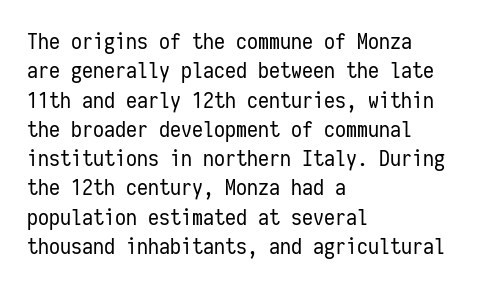
Q: Is the text bold? A: No.
Q: Is the text italic (slanted)? A: No, it is upright.
Q: Is the text underlined? A: No.
Q: How is the paragraph aligned? A: Left-aligned.
Q: Is the spacing between letters normal or unusually wide? A: Normal.
Q: Is the spacing between lines tight, normal or loose? A: Normal.
